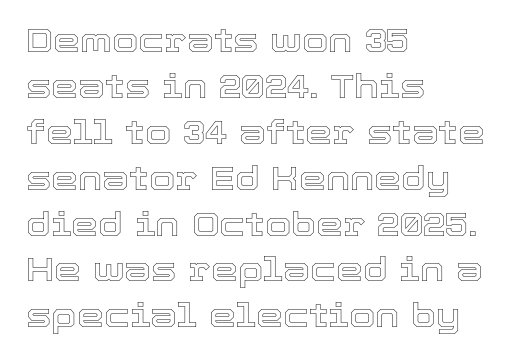
The image shows 34 px text type, upright; set left-aligned, normal line spacing (1.35x), normal letter spacing, not underlined; a medium x-height.
